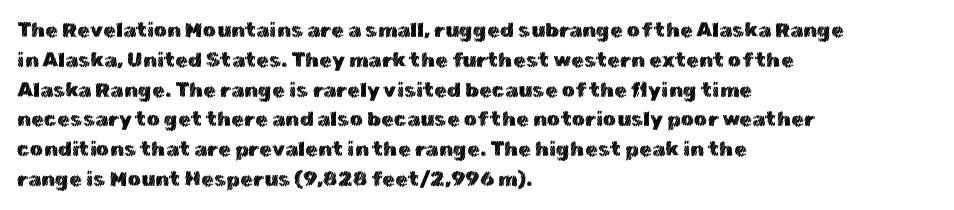
Q: Is the text italic (slanted)? A: No, it is upright.
Q: Is the text underlined? A: No.
Q: How is the paragraph aligned? A: Left-aligned.
Q: Is the spacing between letters normal or unusually wide? A: Normal.
Q: Is the spacing between lines tight, normal or loose? A: Normal.
